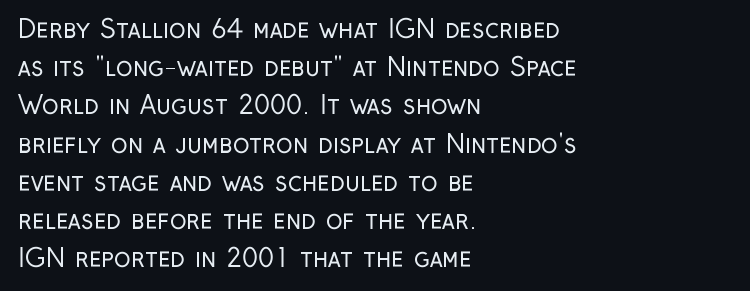
Q: Is the text bold? A: No.
Q: Is the text italic (slanted)? A: No, it is upright.
Q: Is the text underlined? A: No.
Q: How is the paragraph aligned? A: Left-aligned.
Q: Is the spacing between letters normal or unusually wide? A: Normal.
Q: Is the spacing between lines tight, normal or loose? A: Normal.
